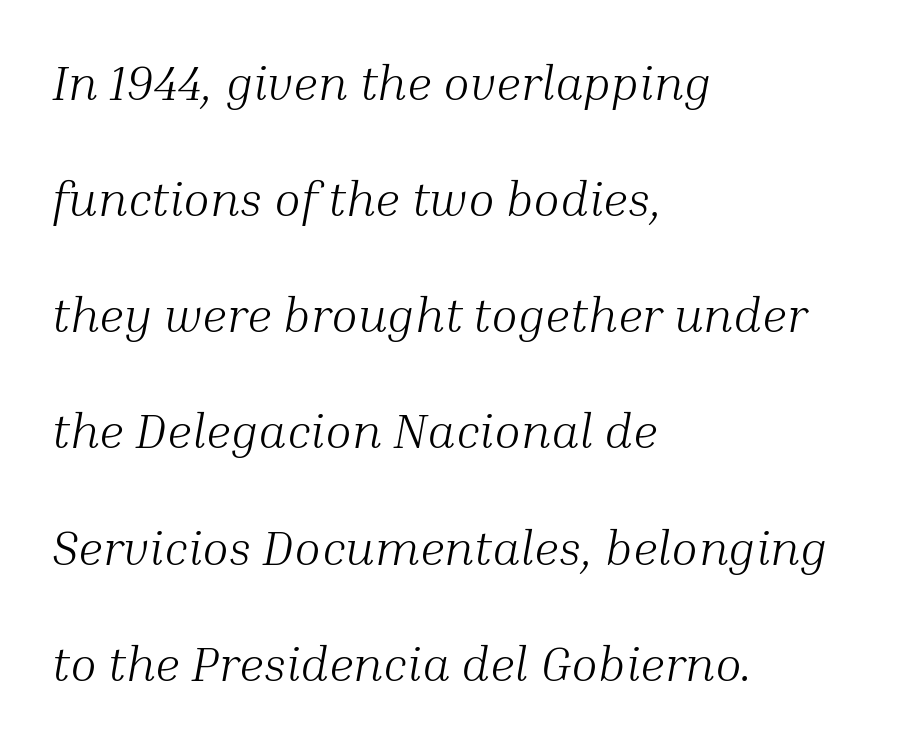
Q: Is the text bold? A: No.
Q: Is the text italic (slanted)? A: Yes, it leans right by about 10 degrees.
Q: Is the typeface a serif or a sans-serif typeface? A: Serif.
Q: Is the text underlined? A: No.
Q: How is the paragraph aligned? A: Left-aligned.
Q: Is the spacing between letters normal or unusually wide? A: Normal.
Q: Is the spacing between lines tight, normal or loose? A: Loose.
Q: Width (condensed, normal, or wide)? A: Normal.
Q: Stroke contrast? A: Medium.
Q: x-height? A: Medium.
Q: Monospaced? A: No.
